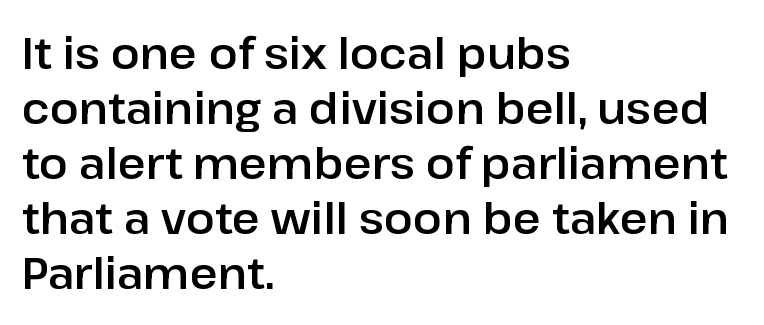
{"serif": "no", "italic": "no", "width": "normal", "stroke_contrast": "low", "x_height": "medium", "monospaced": "no", "underline": "no", "align": "left", "line_spacing": "normal", "line_spacing_ratio": 1.28, "letter_spacing": "normal", "letter_spacing_em": 0.0, "glyph_px": 43}
